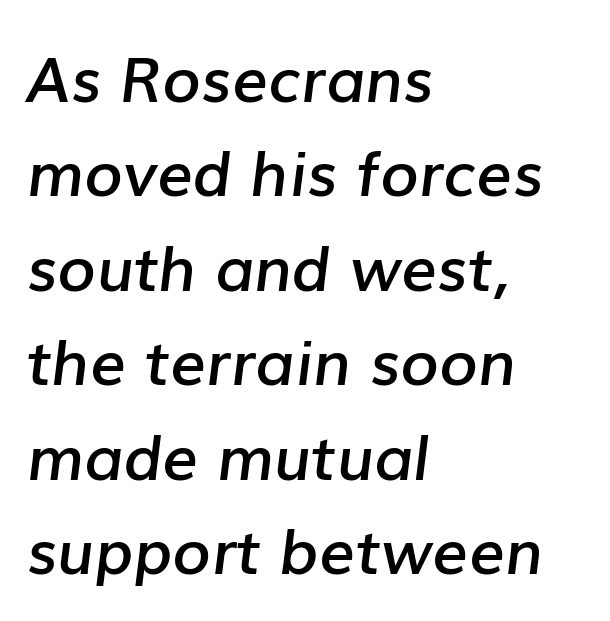
The image shows 63 px semibold type, italic (leaning right); set left-aligned, normal line spacing (1.5x), normal letter spacing, not underlined; low stroke contrast and a medium x-height.
